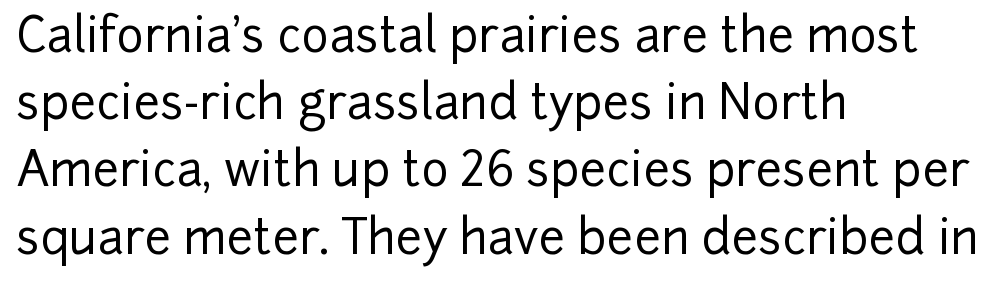
The image shows 47 px sans-serif type, upright; set left-aligned, normal line spacing (1.43x), normal letter spacing, not underlined; low stroke contrast and a medium x-height.
